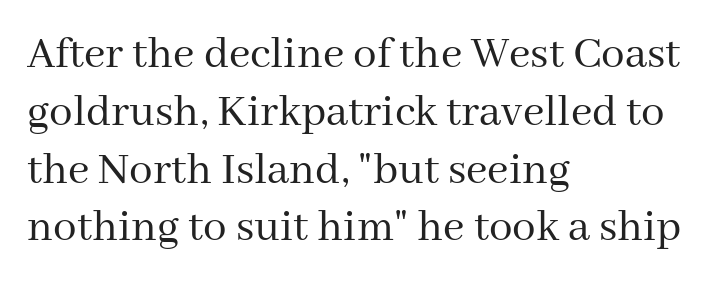
Q: Is the text bold? A: No.
Q: Is the text italic (slanted)? A: No, it is upright.
Q: Is the typeface a serif or a sans-serif typeface? A: Serif.
Q: Is the text underlined? A: No.
Q: How is the paragraph aligned? A: Left-aligned.
Q: Is the spacing between letters normal or unusually wide? A: Normal.
Q: Width (condensed, normal, or wide)? A: Normal.
Q: Stroke contrast? A: Medium.
Q: x-height? A: Medium.
Q: Monospaced? A: No.
